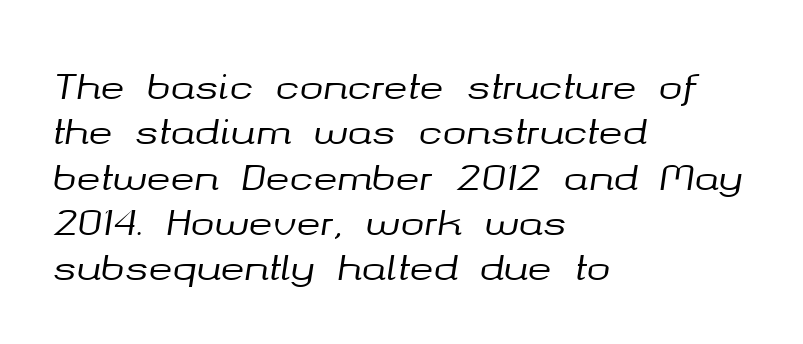
The image shows 36 px text type, italic (leaning right); set left-aligned, normal line spacing (1.26x), normal letter spacing, not underlined; medium stroke contrast and a medium x-height.
